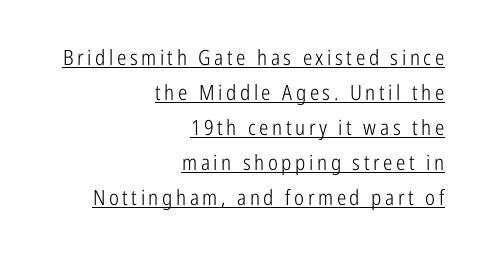
Compared with undecorated copy, this sample adds a rule below the words. Every stem runs plumb, perpendicular to the baseline. No chunkiness to these letters — they're not bold. The line-height multiplier appears to be the usual default. Notice how the passage keeps a crisp vertical edge on the right only.
